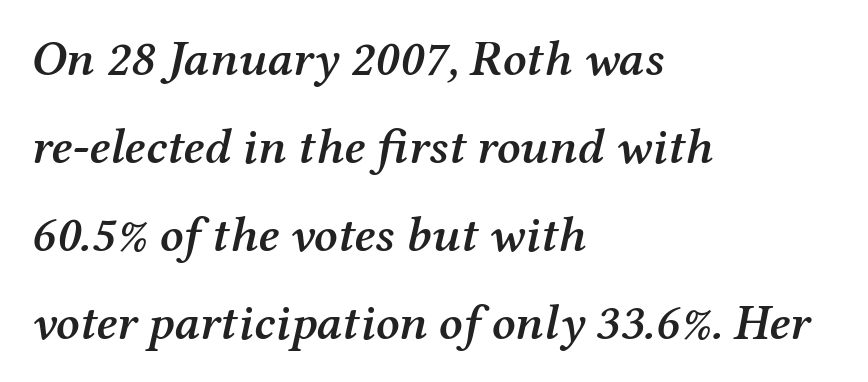
Q: Is the text bold? A: Semi-bold.
Q: Is the text italic (slanted)? A: Yes, it leans right by about 12 degrees.
Q: Is the typeface a serif or a sans-serif typeface? A: Serif.
Q: Is the text underlined? A: No.
Q: How is the paragraph aligned? A: Left-aligned.
Q: Is the spacing between letters normal or unusually wide? A: Normal.
Q: Width (condensed, normal, or wide)? A: Normal.
Q: Stroke contrast? A: Medium.
Q: x-height? A: Medium.
Q: Monospaced? A: No.
